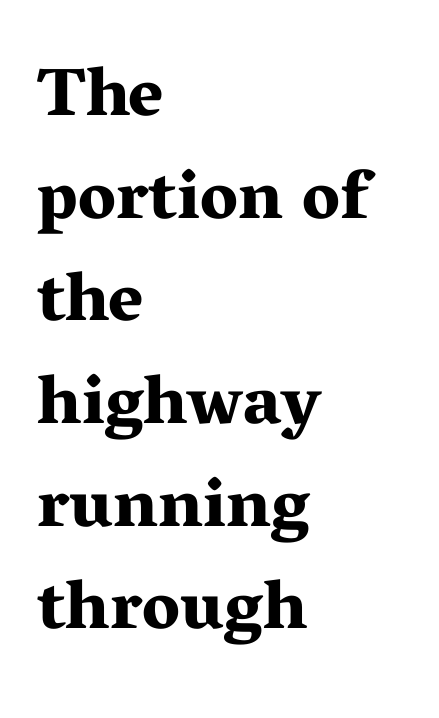
Q: Is the text bold? A: Yes.
Q: Is the text italic (slanted)? A: No, it is upright.
Q: Is the typeface a serif or a sans-serif typeface? A: Serif.
Q: Is the text underlined? A: No.
Q: How is the paragraph aligned? A: Left-aligned.
Q: Is the spacing between letters normal or unusually wide? A: Normal.
Q: Is the spacing between lines tight, normal or loose? A: Normal.
Q: Width (condensed, normal, or wide)? A: Wide.
Q: Stroke contrast? A: Medium.
Q: x-height? A: Medium.
Q: Monospaced? A: No.
